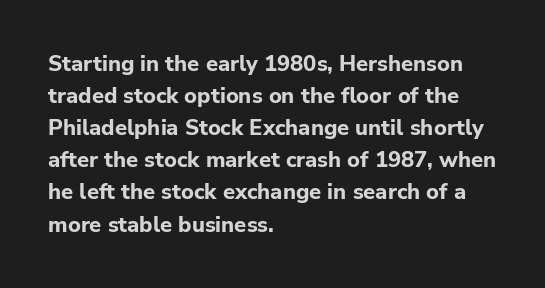
Q: Is the text bold? A: Yes.
Q: Is the text italic (slanted)? A: No, it is upright.
Q: Is the text underlined? A: No.
Q: How is the paragraph aligned? A: Left-aligned.
Q: Is the spacing between letters normal or unusually wide? A: Normal.
Q: Is the spacing between lines tight, normal or loose? A: Normal.
